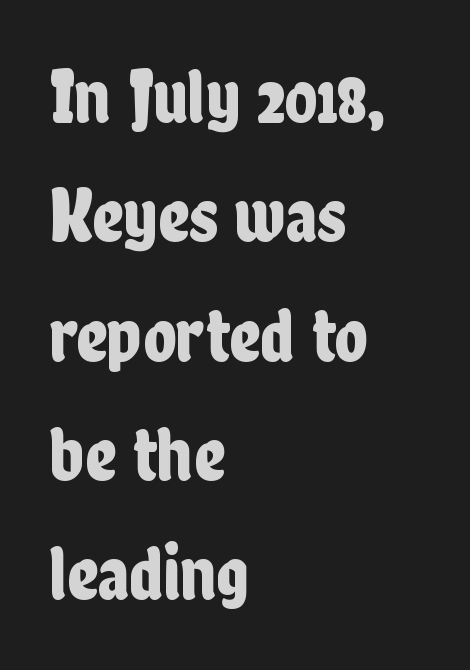
Q: Is the text italic (slanted)? A: No, it is upright.
Q: Is the typeface a serif or a sans-serif typeface? A: Sans-serif.
Q: Is the text underlined? A: No.
Q: How is the paragraph aligned? A: Left-aligned.
Q: Is the spacing between letters normal or unusually wide? A: Normal.
Q: Is the spacing between lines tight, normal or loose? A: Normal.
Q: Width (condensed, normal, or wide)? A: Condensed.
Q: Stroke contrast? A: Low.
Q: x-height? A: Medium.
Q: Monospaced? A: No.
